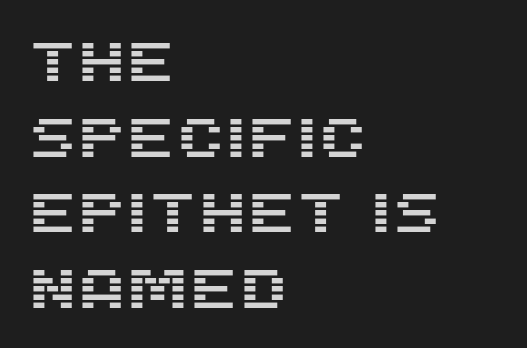
Q: Is the text italic (slanted)? A: No, it is upright.
Q: Is the typeface a serif or a sans-serif typeface? A: Sans-serif.
Q: Is the text underlined? A: No.
Q: How is the paragraph aligned? A: Left-aligned.
Q: Is the spacing between letters normal or unusually wide? A: Normal.
Q: Is the spacing between lines tight, normal or loose? A: Normal.
Q: Width (condensed, normal, or wide)? A: Normal.
Q: Stroke contrast? A: Medium.
Q: x-height? A: Large.
Q: Monospaced? A: No.
